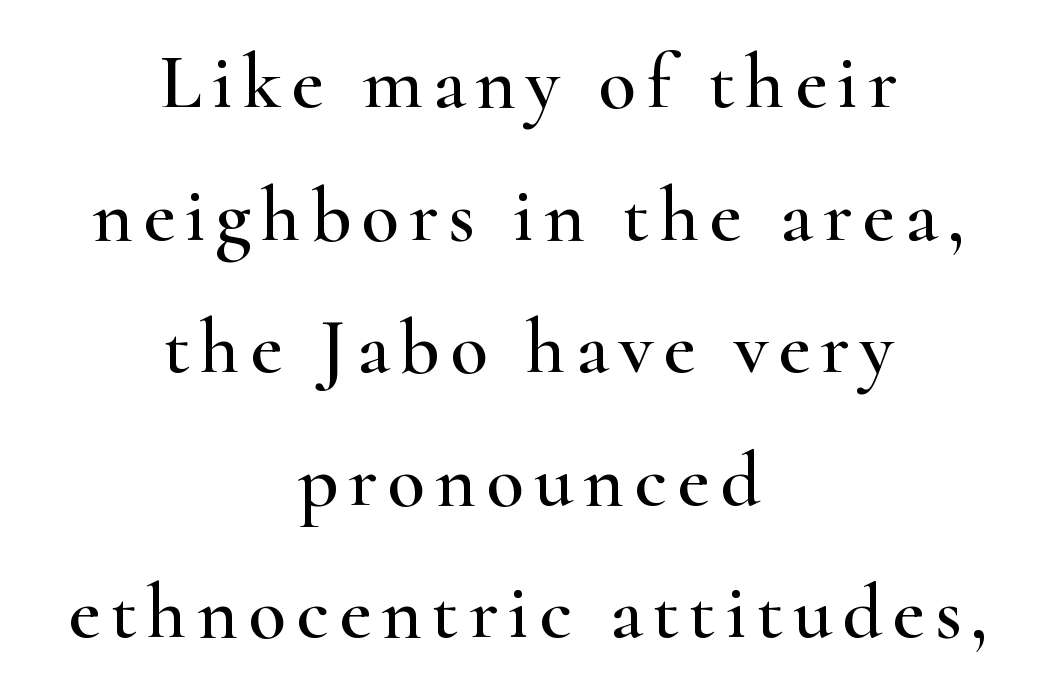
The image shows 78 px wide serif type, upright; set centered, normal line spacing (1.7x), not underlined; high stroke contrast and a small x-height.
